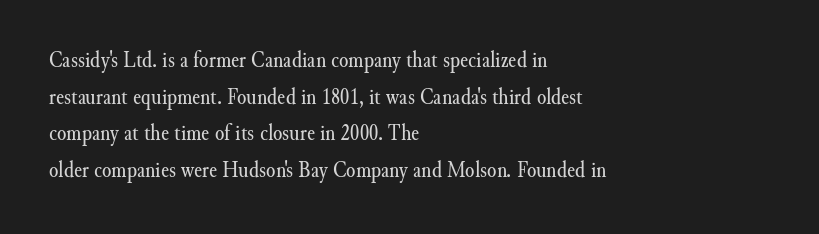
The image shows 24 px text type, upright; set left-aligned, normal line spacing (1.53x), normal letter spacing, not underlined.
